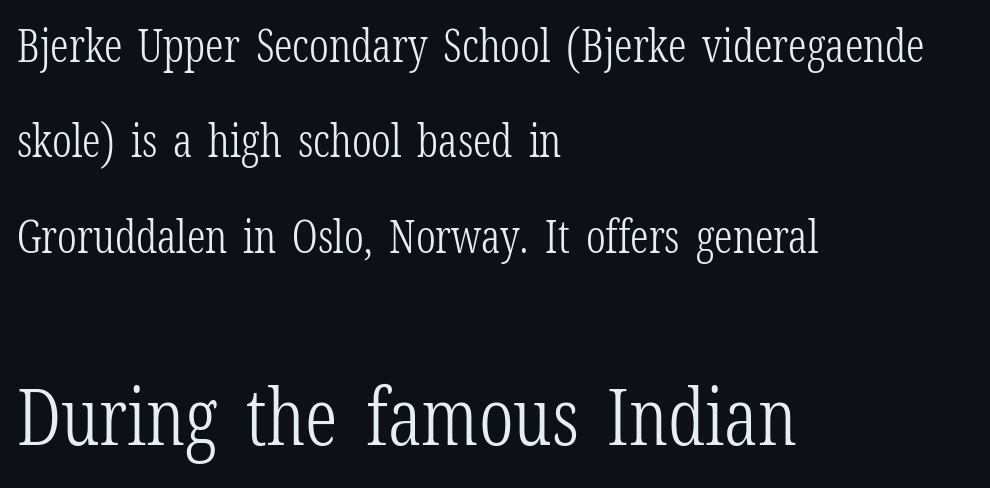
{"serif": "yes", "italic": "no", "bold": "no", "weight": "light", "width": "condensed", "stroke_contrast": "low", "x_height": "medium", "monospaced": "no", "underline": "no", "align": "left", "line_spacing": "loose", "line_spacing_ratio": 2.12, "letter_spacing": "normal", "letter_spacing_em": 0.0, "larger_block": "second", "size_ratio": 1.76, "glyph_px": 79}
